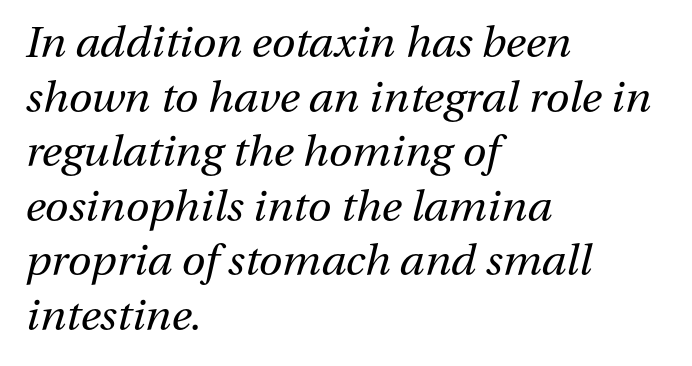
{"italic": "yes", "lean": "right", "slant_degrees": 13, "bold": "no", "weight": "regular", "width": "normal", "stroke_contrast": "medium", "x_height": "medium", "monospaced": "no", "underline": "no", "align": "left", "line_spacing": "normal", "line_spacing_ratio": 1.27, "letter_spacing": "normal", "letter_spacing_em": 0.0, "glyph_px": 43}
